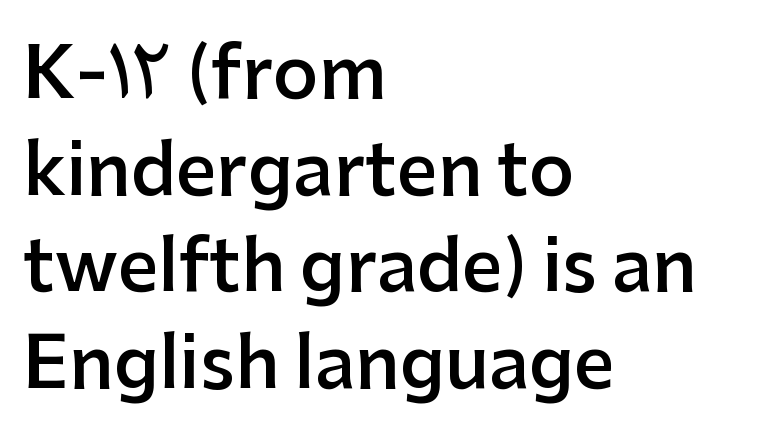
Q: Is the text bold? A: Semi-bold.
Q: Is the text italic (slanted)? A: No, it is upright.
Q: Is the typeface a serif or a sans-serif typeface? A: Sans-serif.
Q: Is the text underlined? A: No.
Q: How is the paragraph aligned? A: Left-aligned.
Q: Is the spacing between letters normal or unusually wide? A: Normal.
Q: Is the spacing between lines tight, normal or loose? A: Normal.
Q: Width (condensed, normal, or wide)? A: Normal.
Q: Stroke contrast? A: Low.
Q: x-height? A: Medium.
Q: Monospaced? A: No.
